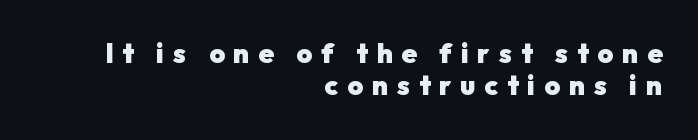
The image shows 27 px bold type, upright; set right-aligned, line spacing 1.2x, unusually wide letter spacing (+0.33 em), not underlined.
